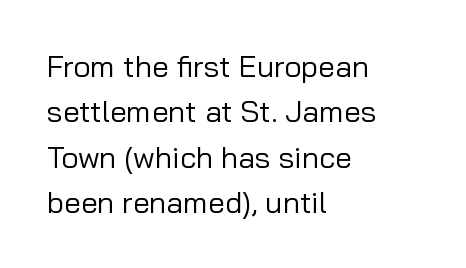
The image shows 30 px regular-weight sans-serif type, upright; set left-aligned, normal line spacing (1.51x), normal letter spacing, not underlined; low stroke contrast and a medium x-height.
